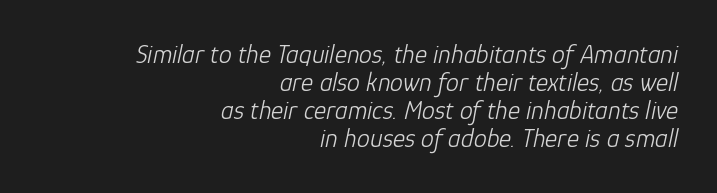
The image shows 26 px text type, italic (leaning right); set right-aligned, tight line spacing (1.08x), normal letter spacing, not underlined.
